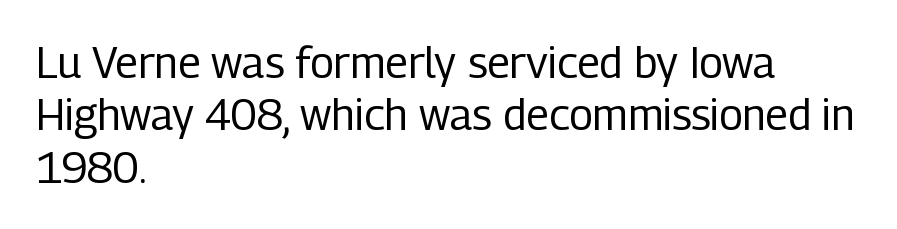
{"serif": "no", "italic": "no", "bold": "no", "weight": "regular", "width": "condensed", "stroke_contrast": "low", "x_height": "medium", "monospaced": "no", "underline": "no", "align": "left", "line_spacing_ratio": 1.22, "letter_spacing": "normal", "letter_spacing_em": 0.0, "glyph_px": 43}
